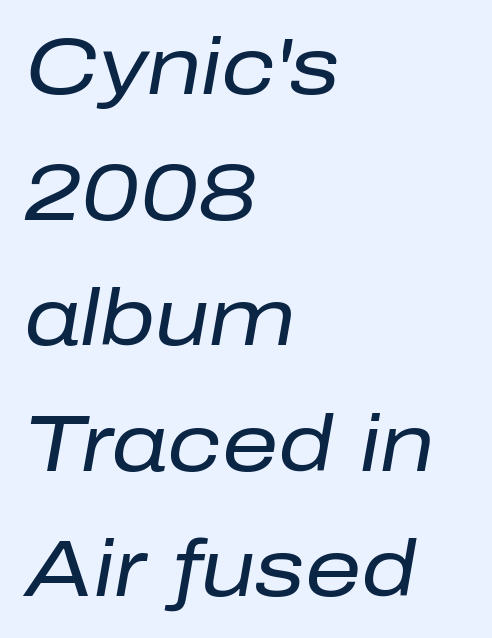
The image shows 79 px regular-weight type, italic (leaning right); set left-aligned, normal line spacing (1.59x), normal letter spacing, not underlined; low stroke contrast and a medium x-height.
